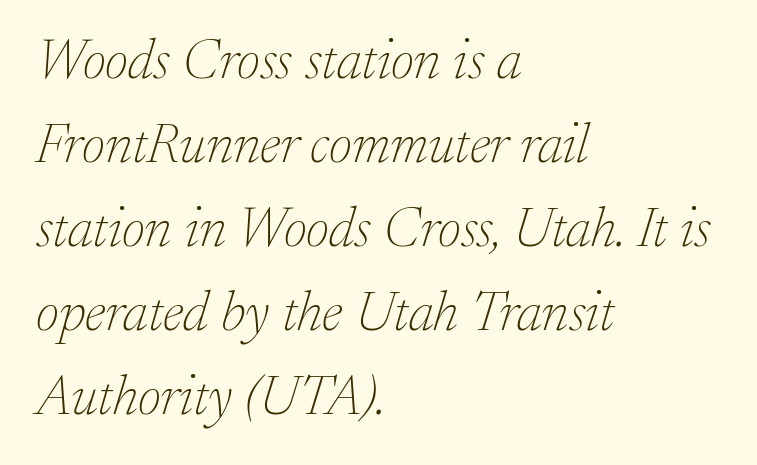
{"serif": "yes", "italic": "yes", "lean": "right", "slant_degrees": 17, "bold": "no", "weight": "thin", "width": "normal", "stroke_contrast": "low", "x_height": "medium", "monospaced": "no", "underline": "no", "align": "left", "line_spacing": "normal", "line_spacing_ratio": 1.5, "letter_spacing": "normal", "letter_spacing_em": 0.0, "glyph_px": 56}
